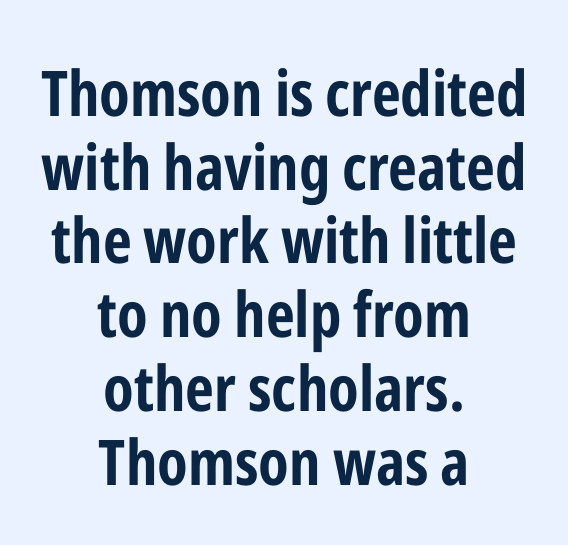
Q: Is the text bold? A: Yes.
Q: Is the text italic (slanted)? A: No, it is upright.
Q: Is the typeface a serif or a sans-serif typeface? A: Sans-serif.
Q: Is the text underlined? A: No.
Q: How is the paragraph aligned? A: Centered.
Q: Is the spacing between letters normal or unusually wide? A: Normal.
Q: Width (condensed, normal, or wide)? A: Condensed.
Q: Stroke contrast? A: Low.
Q: x-height? A: Medium.
Q: Monospaced? A: No.
